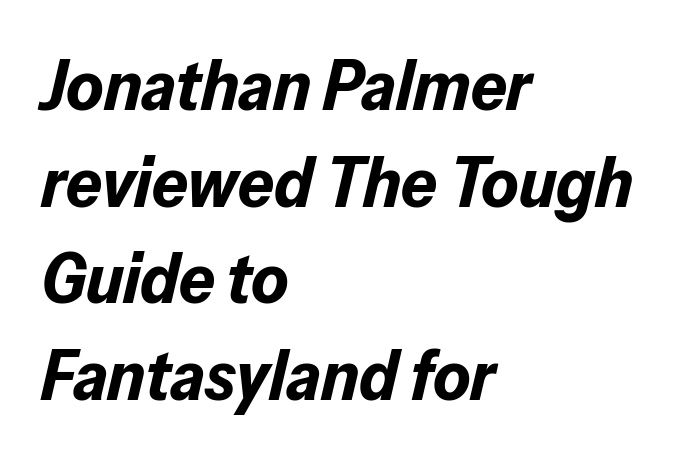
The lines are quadded left. Letters rest on an invisible, unmarked baseline. Proportional: the letters do not fall into vertical columns. Strong, thick strokes mark this as bold type. The designer left line spacing at the default. Notice how the stems are inclined rather than vertical — that's the hallmark of italics.
